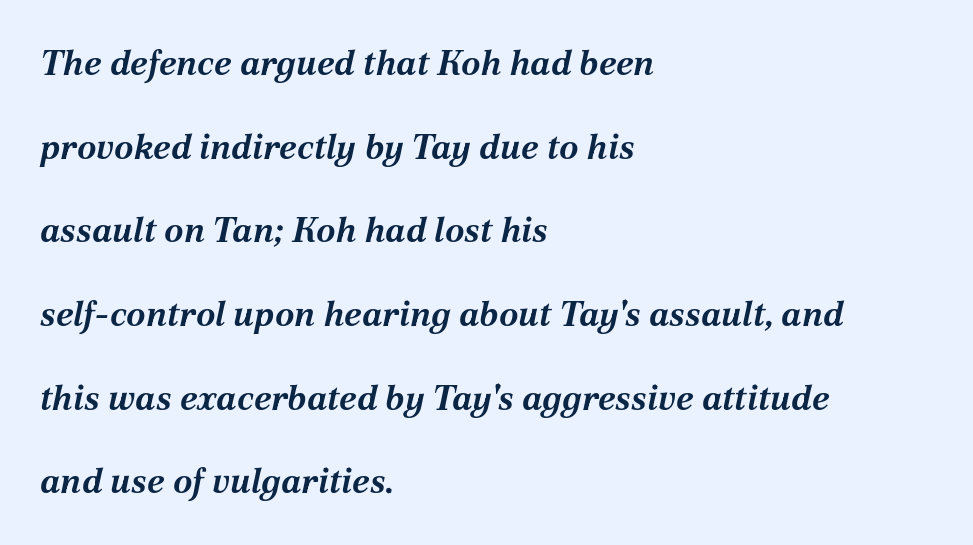
Q: Is the text bold? A: Yes.
Q: Is the text italic (slanted)? A: Yes, it leans right by about 12 degrees.
Q: Is the text underlined? A: No.
Q: How is the paragraph aligned? A: Left-aligned.
Q: Is the spacing between letters normal or unusually wide? A: Normal.
Q: Is the spacing between lines tight, normal or loose? A: Loose.
Q: Width (condensed, normal, or wide)? A: Normal.
Q: Stroke contrast? A: Medium.
Q: x-height? A: Medium.
Q: Monospaced? A: No.
